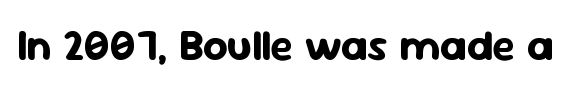
{"serif": "no", "italic": "no", "bold": "yes", "weight": "bold", "width": "normal", "stroke_contrast": "low", "x_height": "medium", "monospaced": "no", "underline": "no", "letter_spacing": "normal", "letter_spacing_em": 0.0, "glyph_px": 43}
